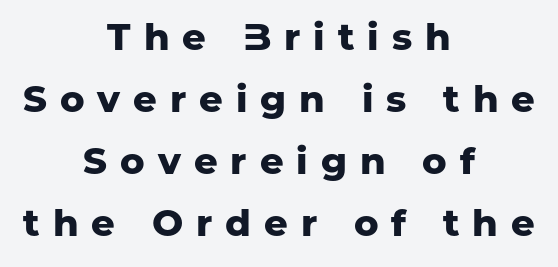
Nope, not italic — everything's standing straight. The text block is weighted toward neither margin, spreading evenly from the middle. Emphasis by weight is at full strength: bold. Whoever set this chose a conventional vertical rhythm. The passage shown is typed in a proportional face where columns would drift. Stroke terminals: plain, sans-serif.
